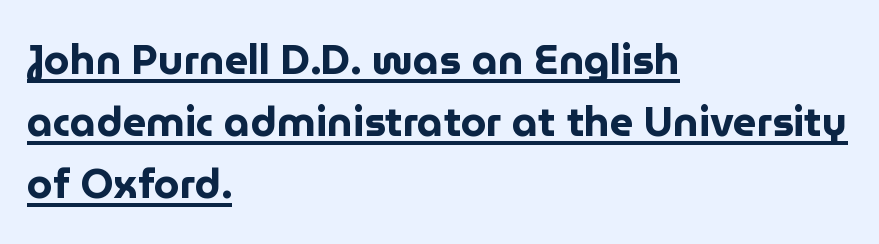
Strokes here are thick enough to call this a true bold. You could not count columns in this text — the font is proportionally spaced. Do the letters lean? They stand straight. Which margin do the lines hug? The left one — the right edge is uneven.
